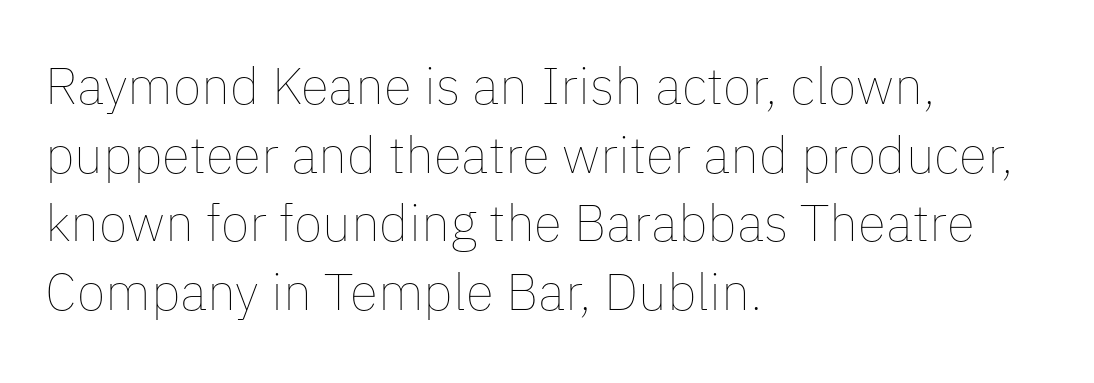
Q: Is the text bold? A: No.
Q: Is the text italic (slanted)? A: No, it is upright.
Q: Is the text underlined? A: No.
Q: How is the paragraph aligned? A: Left-aligned.
Q: Is the spacing between letters normal or unusually wide? A: Normal.
Q: Is the spacing between lines tight, normal or loose? A: Normal.
Q: Width (condensed, normal, or wide)? A: Normal.
Q: Stroke contrast? A: Low.
Q: x-height? A: Medium.
Q: Monospaced? A: No.
